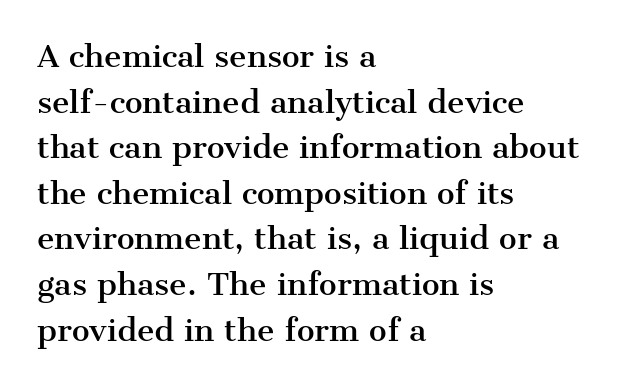
The image shows 30 px serif type, upright; set left-aligned, normal line spacing (1.52x), normal letter spacing, not underlined; medium stroke contrast and a medium x-height.
